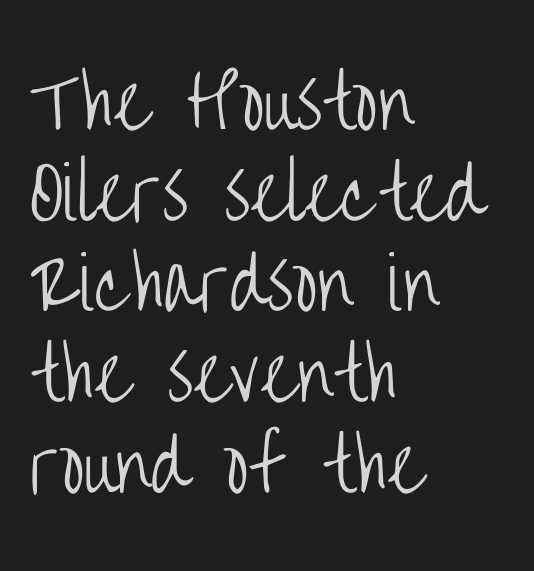
The image shows 72 px light, condensed sans-serif type, upright; set left-aligned, normal line spacing (1.26x), normal letter spacing, not underlined; low stroke contrast and a large x-height.
